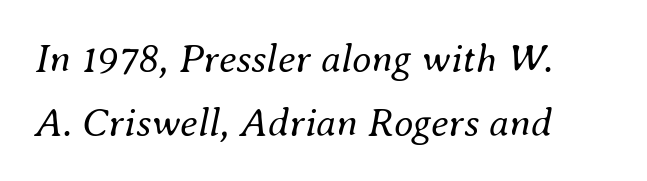
Q: Is the text bold? A: No.
Q: Is the text italic (slanted)? A: Yes, it leans right by about 8 degrees.
Q: Is the text underlined? A: No.
Q: How is the paragraph aligned? A: Left-aligned.
Q: Is the spacing between letters normal or unusually wide? A: Normal.
Q: Is the spacing between lines tight, normal or loose? A: Normal.
Q: Width (condensed, normal, or wide)? A: Normal.
Q: Stroke contrast? A: Medium.
Q: x-height? A: Small.
Q: Monospaced? A: No.
